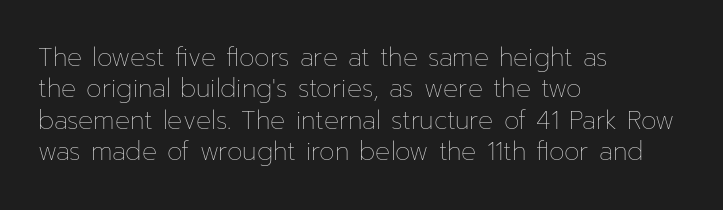
{"italic": "no", "bold": "no", "underline": "no", "align": "left", "line_spacing": "normal", "line_spacing_ratio": 1.26, "letter_spacing": "normal", "letter_spacing_em": 0.0, "glyph_px": 25}
